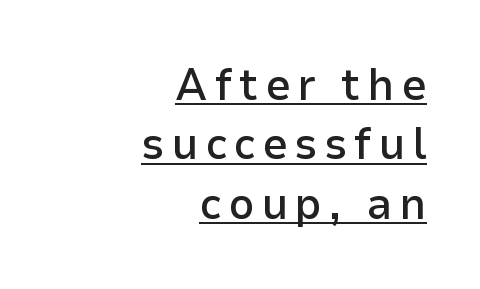
Q: Is the text bold? A: Semi-bold.
Q: Is the text italic (slanted)? A: No, it is upright.
Q: Is the typeface a serif or a sans-serif typeface? A: Sans-serif.
Q: Is the text underlined? A: Yes.
Q: How is the paragraph aligned? A: Right-aligned.
Q: Is the spacing between lines tight, normal or loose? A: Normal.
Q: Width (condensed, normal, or wide)? A: Normal.
Q: Stroke contrast? A: Low.
Q: x-height? A: Medium.
Q: Monospaced? A: No.
